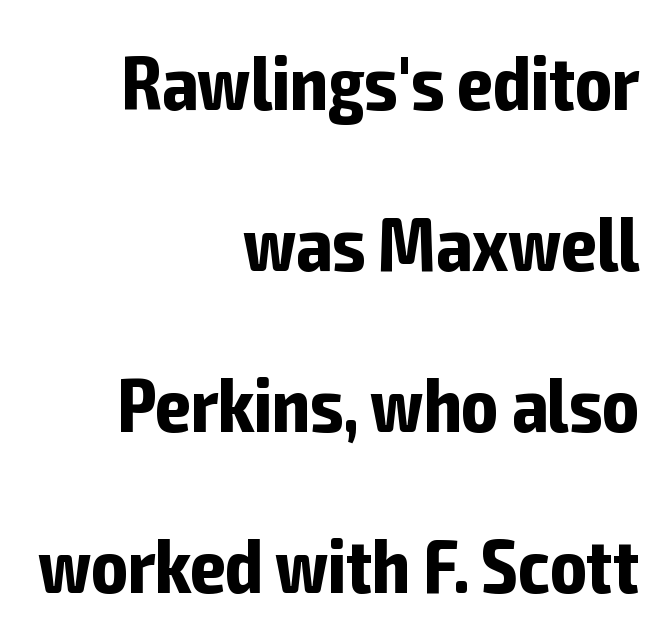
{"serif": "no", "italic": "no", "bold": "yes", "weight": "bold", "width": "condensed", "stroke_contrast": "low", "x_height": "medium", "monospaced": "no", "underline": "no", "align": "right", "line_spacing": "loose", "line_spacing_ratio": 2.12, "letter_spacing": "normal", "letter_spacing_em": 0.0, "glyph_px": 76}
